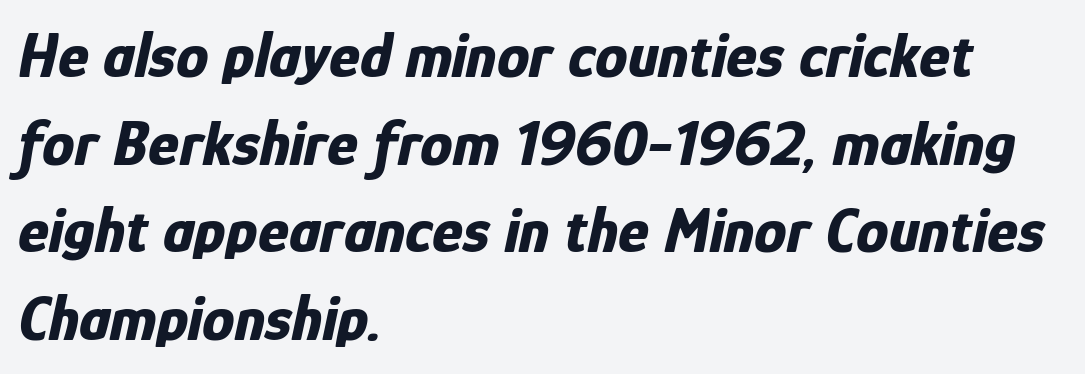
The image shows 65 px bold, condensed type, italic (leaning right); set left-aligned, normal line spacing (1.35x), normal letter spacing, not underlined; low stroke contrast and a medium x-height.
